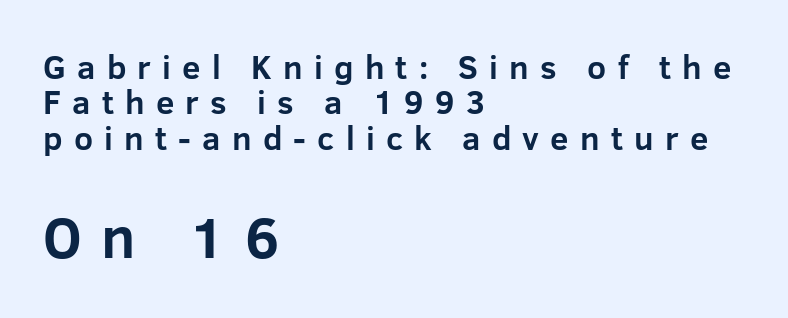
Q: Is the text bold? A: Yes.
Q: Is the text italic (slanted)? A: No, it is upright.
Q: Is the typeface a serif or a sans-serif typeface? A: Sans-serif.
Q: Is the text underlined? A: No.
Q: How is the paragraph aligned? A: Left-aligned.
Q: Is the spacing between letters normal or unusually wide? A: Unusually wide.
Q: Is the spacing between lines tight, normal or loose? A: Tight.
Q: Which block of text is set in a larger size, the first (top) or the second (bottom)? A: The second (bottom) one.
Q: Width (condensed, normal, or wide)? A: Normal.
Q: Stroke contrast? A: Low.
Q: x-height? A: Medium.
Q: Monospaced? A: No.
